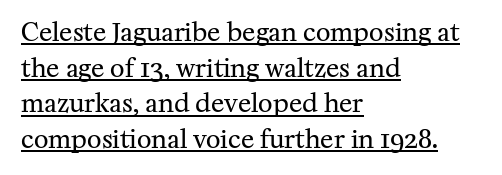
The strokes carry an ordinary text weight at most. Notice how a bar underscores the lettering throughout. The rendering keeps characters at their native spacing. Italic? Not at all — the glyphs are vertical. Regular leading. Horizontal alignment here is leftward, the default for most running prose.
